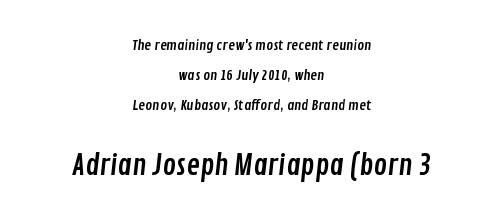
The image shows 28 px condensed sans-serif type; set centered, loose line spacing (2.13x), normal letter spacing, not underlined; the second (bottom) block is 2.0x larger; low stroke contrast and a medium x-height.
